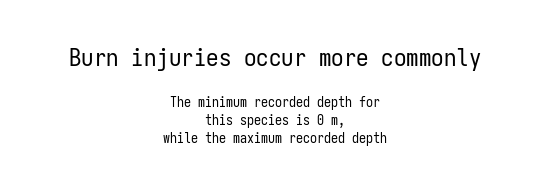
Q: Is the text bold? A: No.
Q: Is the text italic (slanted)? A: No, it is upright.
Q: Is the text underlined? A: No.
Q: How is the paragraph aligned? A: Centered.
Q: Is the spacing between letters normal or unusually wide? A: Normal.
Q: Is the spacing between lines tight, normal or loose? A: Normal.
Q: Which block of text is set in a larger size, the first (top) or the second (bottom)? A: The first (top) one.
